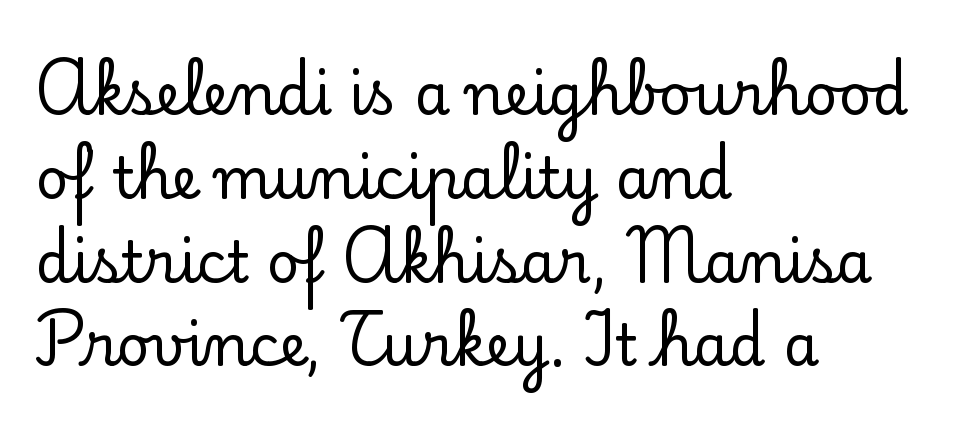
{"serif": "yes", "italic": "no", "width": "normal", "stroke_contrast": "low", "x_height": "small", "monospaced": "no", "underline": "no", "align": "left", "line_spacing": "normal", "line_spacing_ratio": 1.47, "letter_spacing": "normal", "letter_spacing_em": 0.0, "glyph_px": 57}
